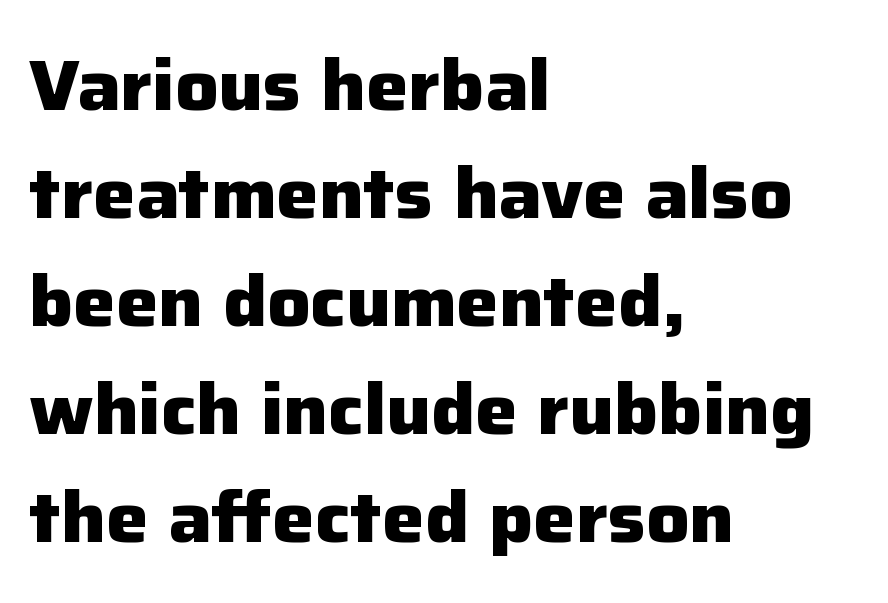
Leading: standard. All the whitespace from short lines collects on the right. The sample has been set heavy, in full bold. Each letter keeps its own natural width here, so spacing adapts to shape.
